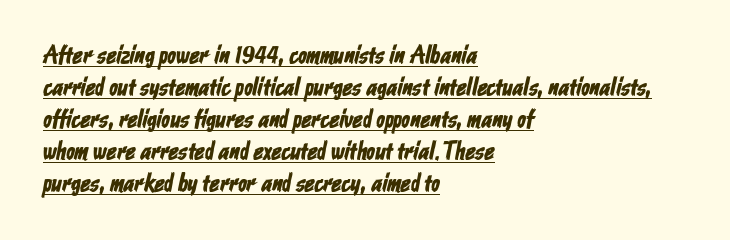
{"underline": "yes", "align": "left", "line_spacing": "normal", "line_spacing_ratio": 1.28, "letter_spacing": "normal", "letter_spacing_em": 0.0, "glyph_px": 25}
